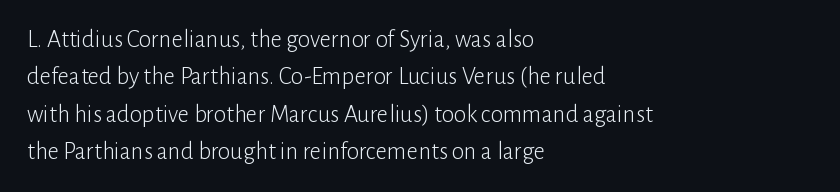
{"italic": "no", "bold": "no", "underline": "no", "align": "left", "line_spacing": "normal", "line_spacing_ratio": 1.5, "letter_spacing": "normal", "letter_spacing_em": 0.0, "glyph_px": 25}
